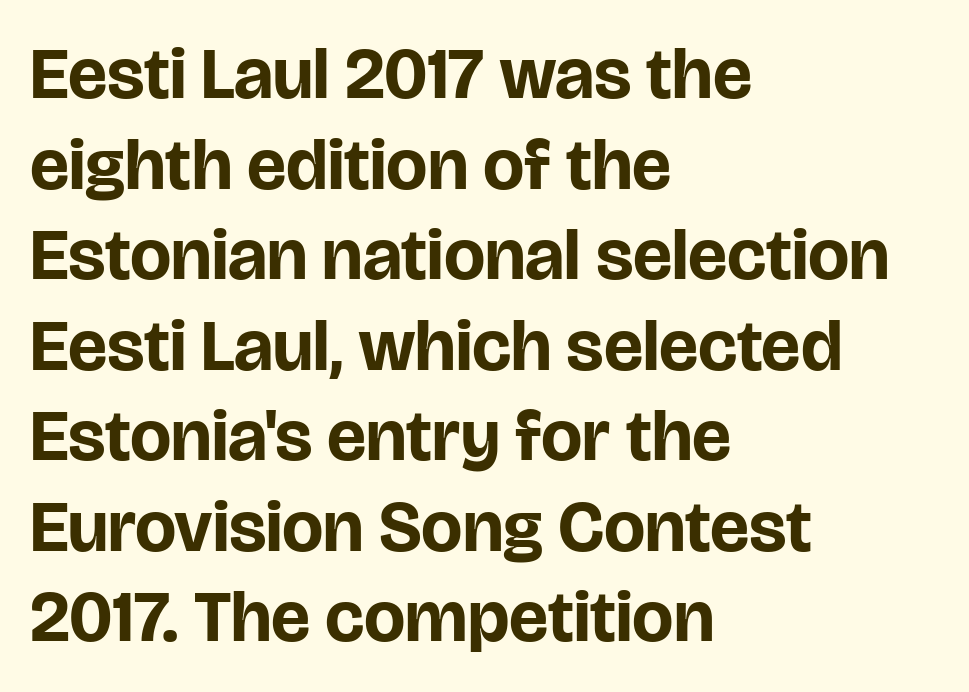
Every character sits straight up, as roman type does. A typesetter would call this zero additional tracking. Descenders are the only things crossing below the line. Heavy, bold letterforms. Each letter keeps its own natural width here, so spacing adapts to shape. Nope, no serifs anywhere on these letters.
